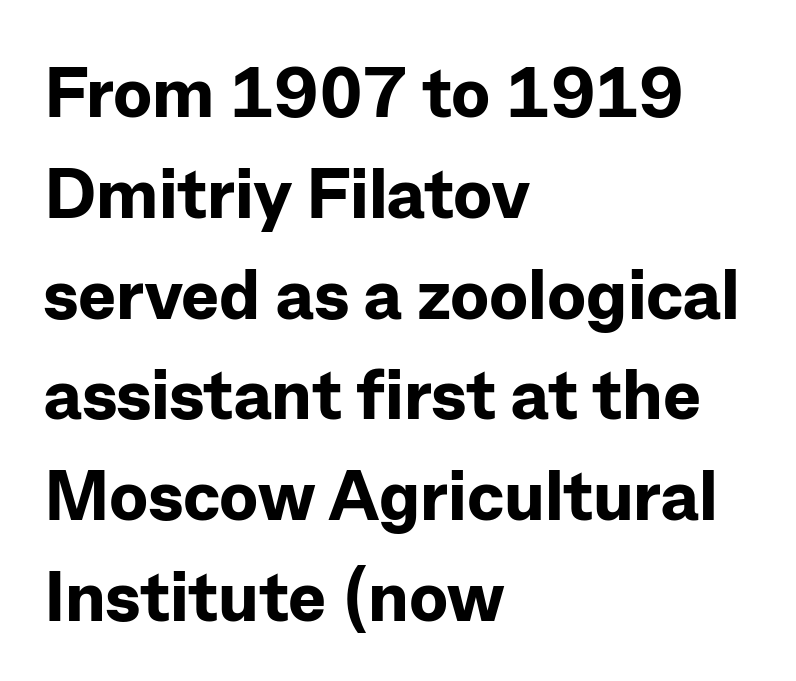
The image shows 71 px bold sans-serif type, upright; set left-aligned, normal line spacing (1.42x), normal letter spacing, not underlined; low stroke contrast and a medium x-height.
